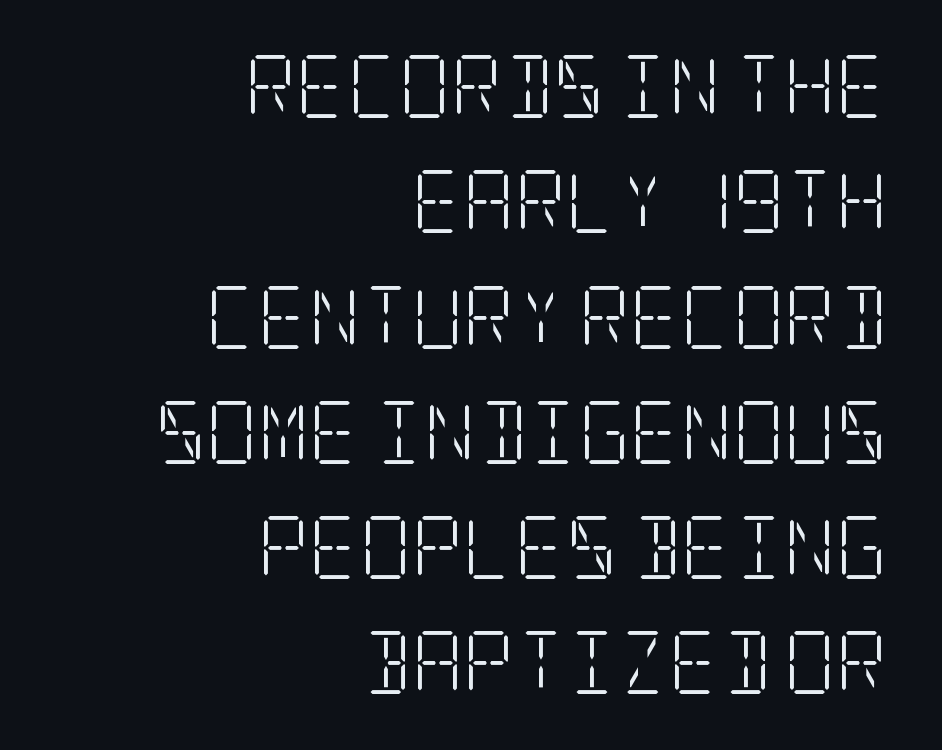
{"serif": "yes", "italic": "no", "bold": "no", "weight": "light", "width": "condensed", "stroke_contrast": "low", "x_height": "large", "underline": "no", "align": "right", "line_spacing_ratio": 1.83, "letter_spacing": "normal", "letter_spacing_em": 0.0, "glyph_px": 63}
